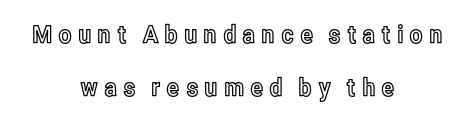
The paragraph shown floats in the horizontal middle. Quick note: not italic, upright. Plain, unruled lines of type. Does the leading feel generous? Absolutely, it's lavish. The face used here is rendered with a markedly widened letterfit.
